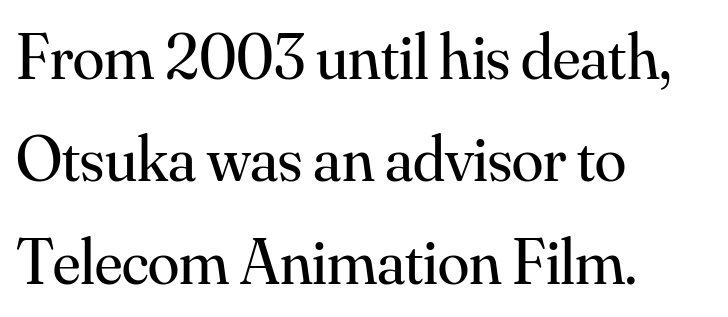
{"serif": "yes", "italic": "no", "bold": "no", "weight": "regular", "width": "normal", "stroke_contrast": "medium", "x_height": "small", "monospaced": "no", "underline": "no", "align": "left", "line_spacing": "normal", "line_spacing_ratio": 1.6, "letter_spacing": "normal", "letter_spacing_em": 0.0, "glyph_px": 64}
